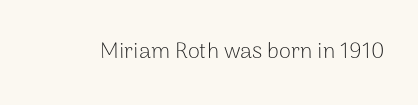
The space directly below the letters is spotless. Quick note: not italic, upright. The line texture is even and compact thanks to regular tracking. These glyphs show unthickened strokes, regular width or finer.
